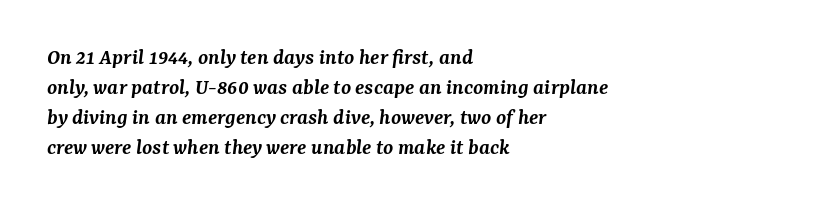
The glyphs look as if they've been sheared to an angle. These lines sit exactly where default settings would place them. This rendering features lettering with no underline. Firm but not heavy-handed strokes: this text is semibold. The passage is arranged the way most books set body copy — flush left.
